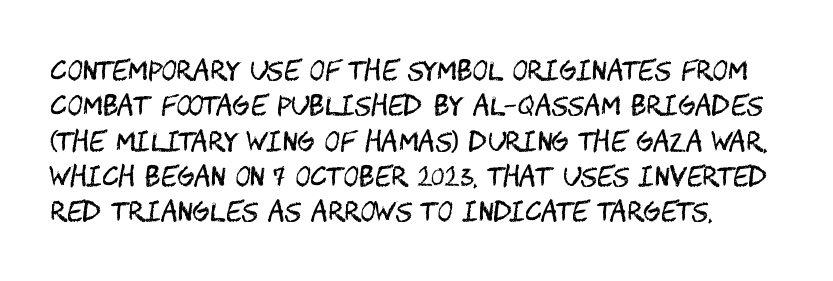
The image shows 26 px text type, upright; set normal line spacing (1.36x), normal letter spacing, not underlined.
